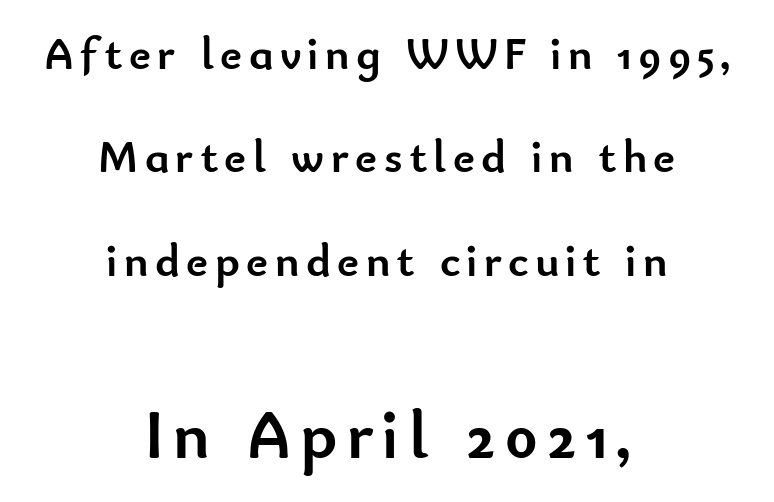
The image shows 69 px semibold sans-serif type, upright; set centered, loose line spacing (2.25x), not underlined; the second (bottom) block is 1.5x larger; low stroke contrast and a small x-height.
